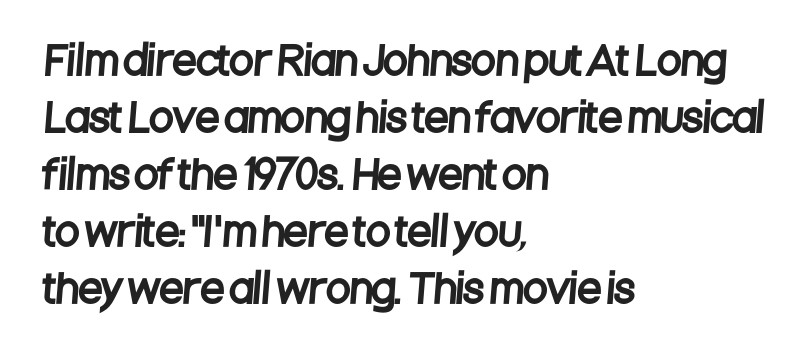
{"serif": "no", "width": "condensed", "stroke_contrast": "low", "x_height": "large", "monospaced": "no", "underline": "no", "align": "left", "line_spacing": "normal", "line_spacing_ratio": 1.46, "letter_spacing": "normal", "letter_spacing_em": 0.0, "glyph_px": 39}
